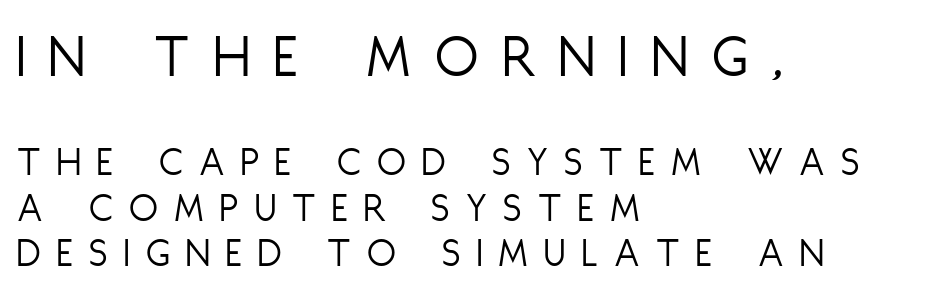
The image shows 63 px light, condensed sans-serif type, upright; set left-aligned, tight line spacing (1.08x), unusually wide letter spacing (+0.39 em), not underlined; the first (top) block is 1.5x larger; low stroke contrast and a large x-height.
